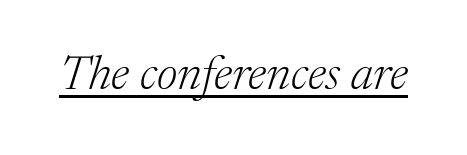
Varying glyph widths throughout — classic text-font behaviour. The letters sit at their default tracking, neither squeezed nor spread. The font sits on the lighter half of the weight spectrum, regular included. Glance below the letters and you will spot a drawn line. Style check: oblique. Each letter's strokes conclude with small projecting serifs.
